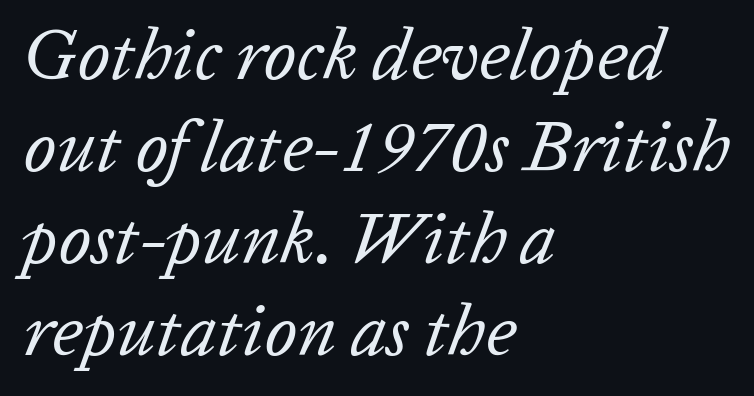
Q: Is the text bold? A: No.
Q: Is the text italic (slanted)? A: Yes, it leans right by about 20 degrees.
Q: Is the text underlined? A: No.
Q: How is the paragraph aligned? A: Left-aligned.
Q: Is the spacing between letters normal or unusually wide? A: Normal.
Q: Is the spacing between lines tight, normal or loose? A: Normal.
Q: Width (condensed, normal, or wide)? A: Normal.
Q: Stroke contrast? A: Low.
Q: x-height? A: Medium.
Q: Monospaced? A: No.
